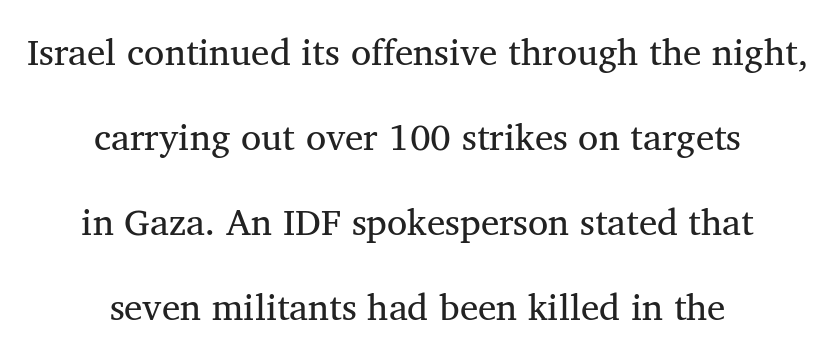
Q: Is the typeface a serif or a sans-serif typeface? A: Serif.
Q: Is the text underlined? A: No.
Q: How is the paragraph aligned? A: Centered.
Q: Is the spacing between letters normal or unusually wide? A: Normal.
Q: Is the spacing between lines tight, normal or loose? A: Loose.
Q: Width (condensed, normal, or wide)? A: Normal.
Q: Stroke contrast? A: Medium.
Q: x-height? A: Medium.
Q: Monospaced? A: No.
